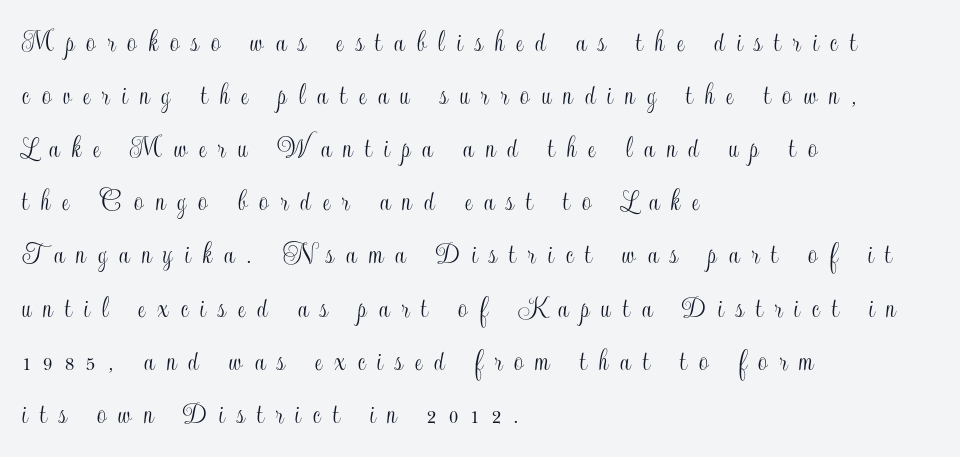
Q: Is the text italic (slanted)? A: Yes.
Q: Is the text underlined? A: No.
Q: How is the paragraph aligned? A: Left-aligned.
Q: Is the spacing between letters normal or unusually wide? A: Unusually wide.
Q: Is the spacing between lines tight, normal or loose? A: Normal.
Q: Width (condensed, normal, or wide)? A: Condensed.
Q: x-height? A: Small.
Q: Monospaced? A: No.
